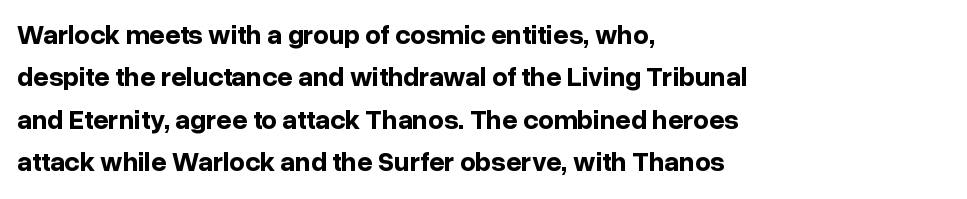
The axis of the letterforms is exactly vertical. The passage is arranged the way most books set body copy — flush left. Beneath every word, the page is bare. Summary of weight: heavy, a full bold. In terms of leading, this rendering sits right in the middle.
